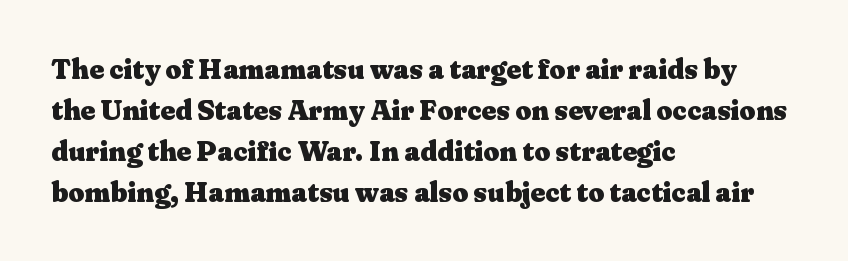
The image shows 28 px heavy, wide serif type, upright; set left-aligned, normal line spacing (1.46x), normal letter spacing, not underlined; medium stroke contrast and a medium x-height.
